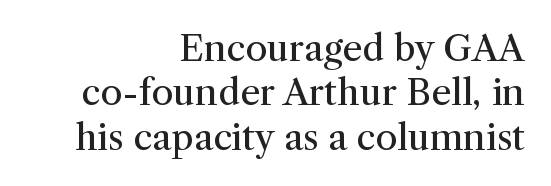
Q: Is the text bold? A: No.
Q: Is the text italic (slanted)? A: No, it is upright.
Q: Is the typeface a serif or a sans-serif typeface? A: Serif.
Q: Is the text underlined? A: No.
Q: How is the paragraph aligned? A: Right-aligned.
Q: Is the spacing between letters normal or unusually wide? A: Normal.
Q: Width (condensed, normal, or wide)? A: Normal.
Q: Stroke contrast? A: Medium.
Q: x-height? A: Medium.
Q: Monospaced? A: No.
